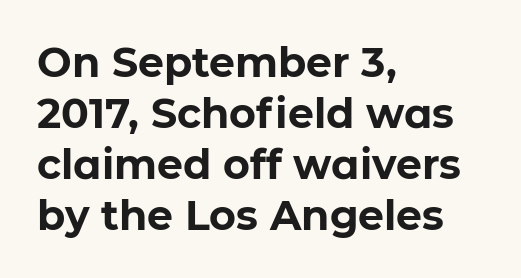
Is this a sans? Yes — the strokes have no serifs. Each word holds together tightly as a unit, with standard inter-letter gaps. Line beginnings align vertically; line endings do not. The rendering uses natural spacing where letterforms have individual widths.
